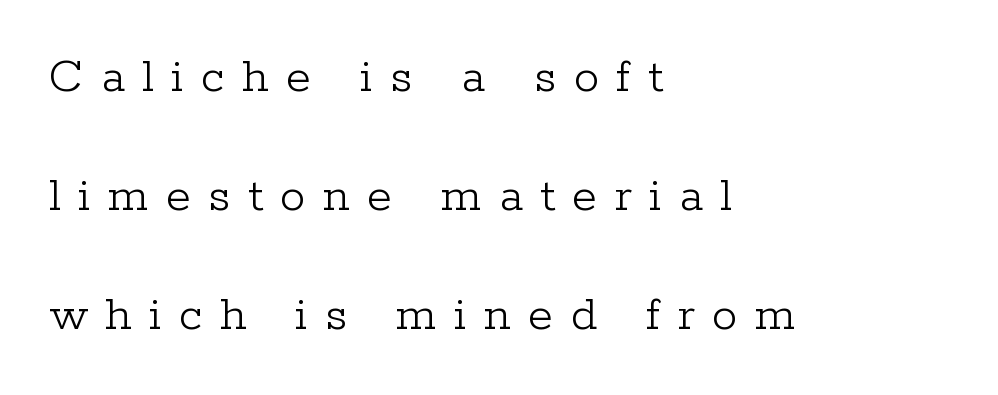
The image shows 51 px light serif type, upright; set left-aligned, loose line spacing (2.33x), unusually wide letter spacing (+0.34 em), not underlined; low stroke contrast and a medium x-height.
